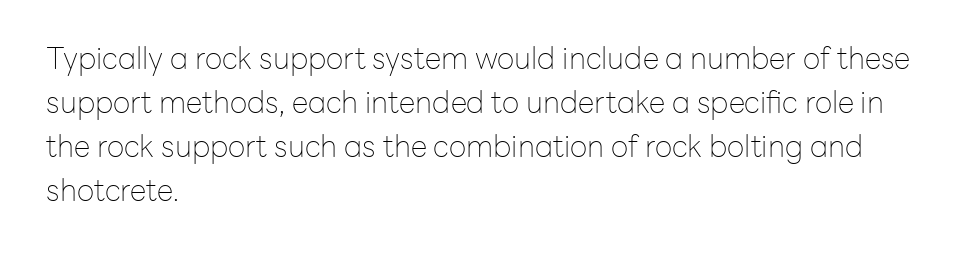
{"serif": "no", "italic": "no", "bold": "no", "weight": "thin", "width": "normal", "stroke_contrast": "low", "x_height": "medium", "monospaced": "no", "underline": "no", "align": "left", "line_spacing": "normal", "line_spacing_ratio": 1.47, "letter_spacing": "normal", "letter_spacing_em": 0.0, "glyph_px": 30}
